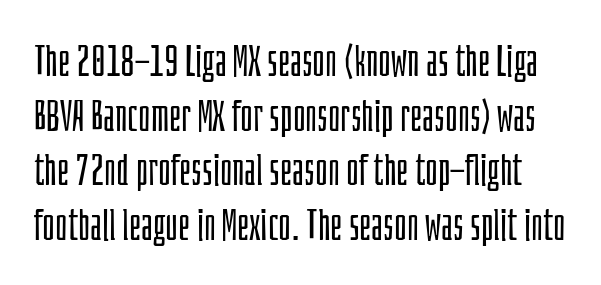
{"serif": "no", "italic": "no", "bold": "no", "weight": "light", "width": "condensed", "stroke_contrast": "low", "x_height": "large", "monospaced": "no", "underline": "no", "line_spacing": "normal", "line_spacing_ratio": 1.27, "letter_spacing": "normal", "letter_spacing_em": 0.0, "glyph_px": 43}
